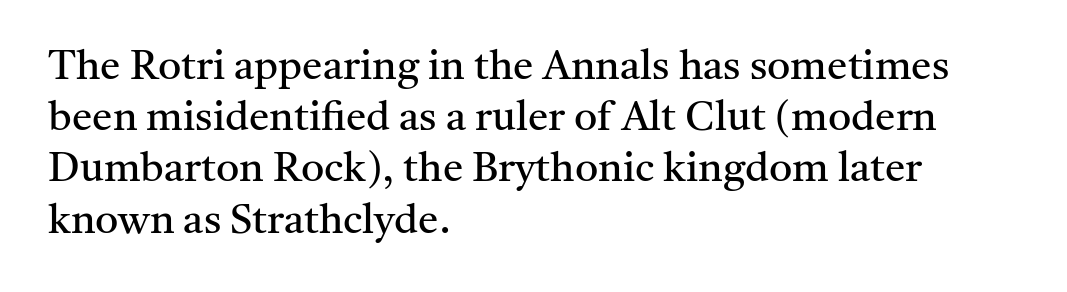
The image shows 41 px regular-weight serif type, upright; set left-aligned, normal line spacing (1.25x), normal letter spacing, not underlined; medium stroke contrast and a medium x-height.
